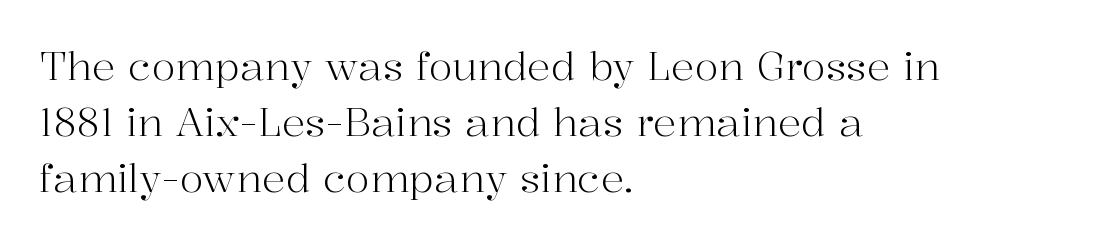
{"serif": "yes", "italic": "no", "bold": "no", "weight": "light", "width": "normal", "stroke_contrast": "high", "x_height": "medium", "monospaced": "no", "underline": "no", "align": "left", "line_spacing": "normal", "line_spacing_ratio": 1.44, "letter_spacing": "normal", "letter_spacing_em": 0.0, "glyph_px": 39}
